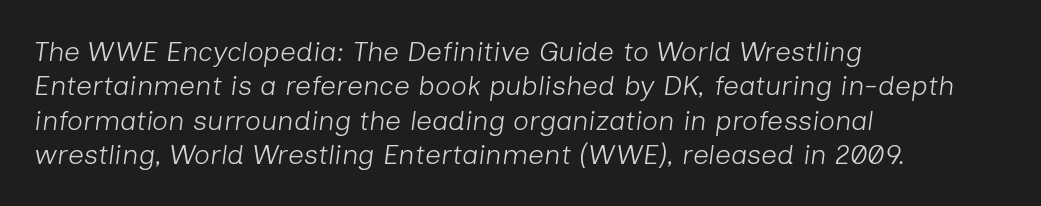
The image shows 28 px light type, italic (leaning right); set left-aligned, line spacing 1.23x, normal letter spacing, not underlined; low stroke contrast and a medium x-height.
